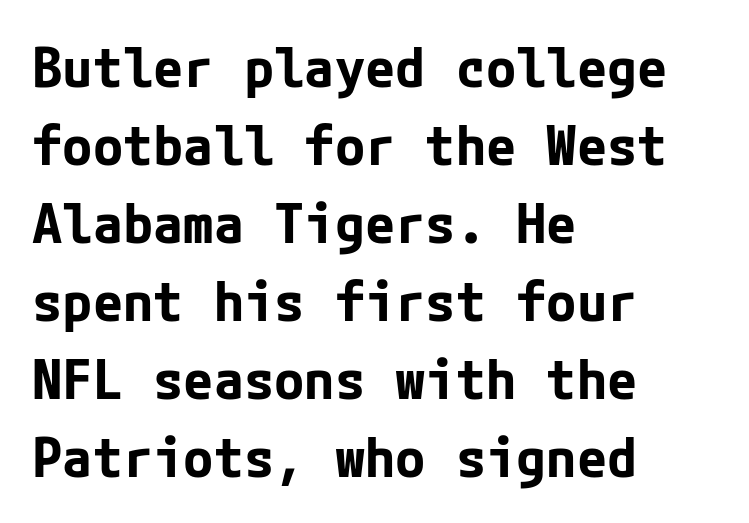
Q: Is the text bold? A: Yes.
Q: Is the text italic (slanted)? A: No, it is upright.
Q: Is the typeface a serif or a sans-serif typeface? A: Sans-serif.
Q: Is the text underlined? A: No.
Q: How is the paragraph aligned? A: Left-aligned.
Q: Is the spacing between letters normal or unusually wide? A: Normal.
Q: Is the spacing between lines tight, normal or loose? A: Normal.
Q: Width (condensed, normal, or wide)? A: Normal.
Q: Stroke contrast? A: Low.
Q: x-height? A: Medium.
